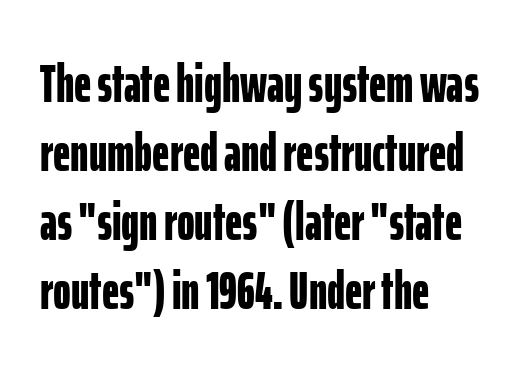
The face used here has the dense, thick strokes of a bold. The line texture is even and compact thanks to regular tracking. The compositor pushed each line to the left boundary. Is there any slant? The stems are plumb.
